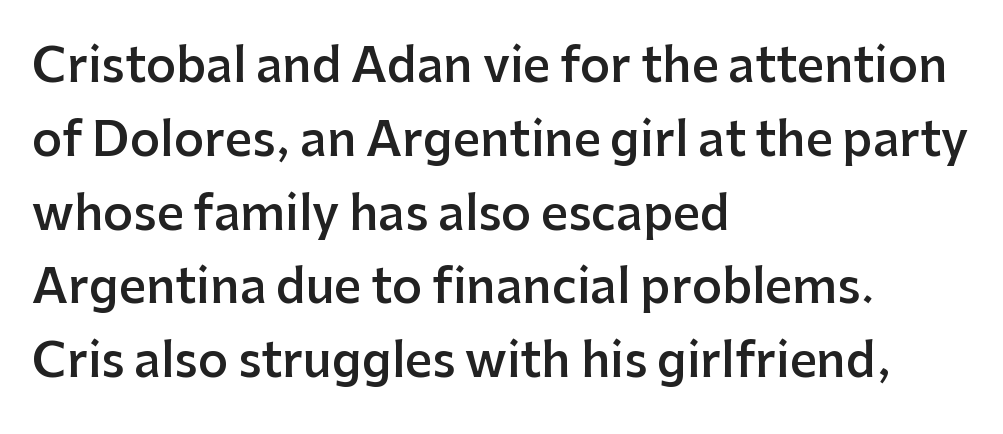
{"serif": "no", "italic": "no", "bold": "semi", "weight": "semibold", "width": "normal", "stroke_contrast": "low", "x_height": "medium", "monospaced": "no", "underline": "no", "align": "left", "line_spacing": "normal", "line_spacing_ratio": 1.57, "letter_spacing": "normal", "letter_spacing_em": 0.0, "glyph_px": 47}
